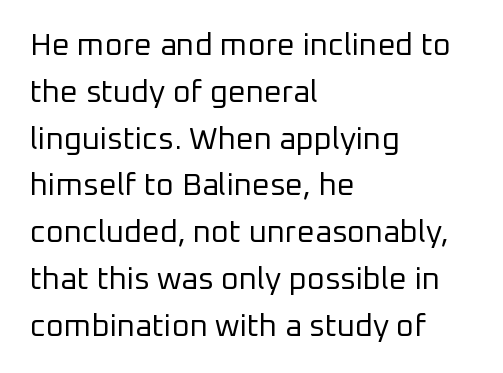
{"serif": "no", "italic": "no", "bold": "no", "weight": "regular", "width": "normal", "stroke_contrast": "low", "x_height": "medium", "monospaced": "no", "underline": "no", "align": "left", "line_spacing": "normal", "line_spacing_ratio": 1.51, "letter_spacing": "normal", "letter_spacing_em": 0.0, "glyph_px": 31}
